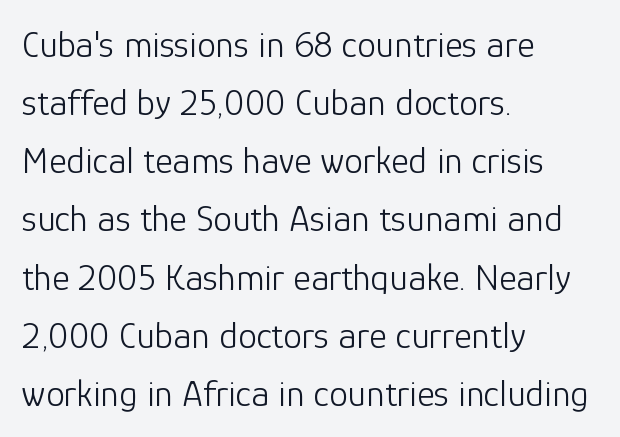
The image shows 38 px light sans-serif type, upright; set left-aligned, normal line spacing (1.53x), normal letter spacing, not underlined; low stroke contrast and a medium x-height.
